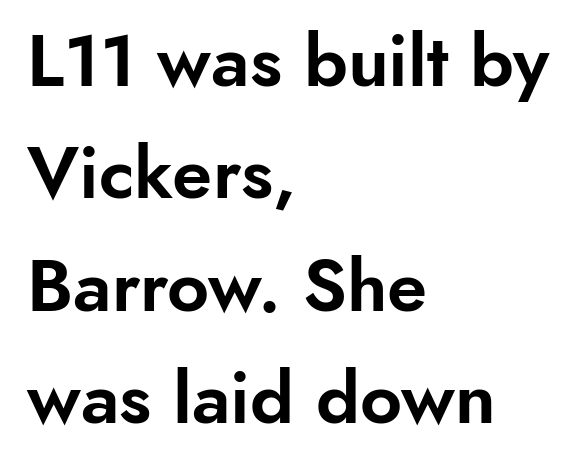
{"serif": "no", "italic": "no", "width": "normal", "stroke_contrast": "low", "x_height": "small", "monospaced": "no", "underline": "no", "align": "left", "line_spacing": "normal", "line_spacing_ratio": 1.54, "letter_spacing": "normal", "letter_spacing_em": 0.0, "glyph_px": 73}
